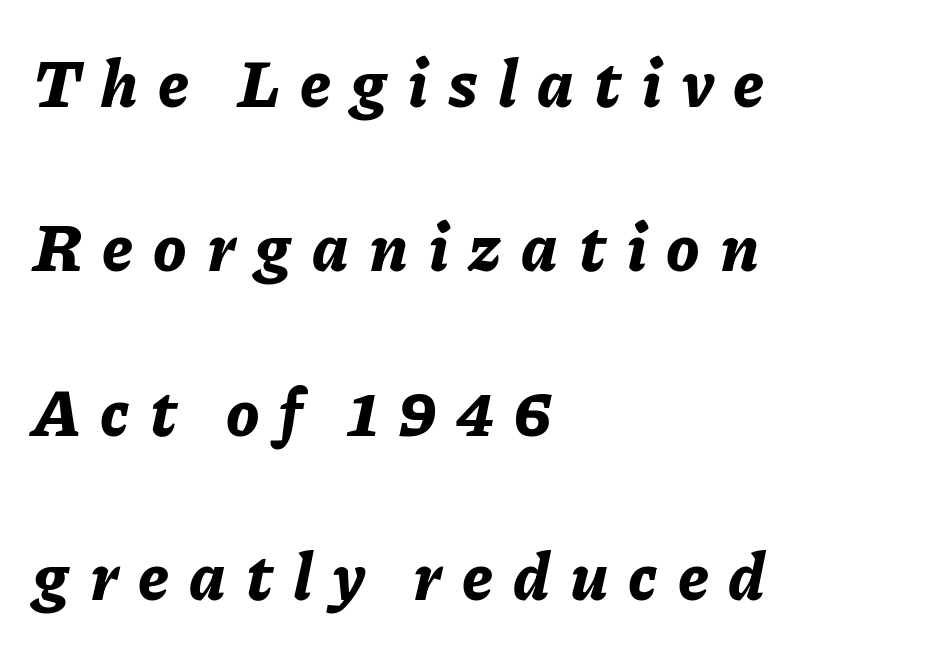
{"italic": "yes", "lean": "right", "slant_degrees": 11, "bold": "yes", "weight": "bold", "width": "normal", "stroke_contrast": "low", "x_height": "medium", "monospaced": "no", "underline": "no", "align": "left", "line_spacing": "loose", "line_spacing_ratio": 2.49, "letter_spacing": "wide", "letter_spacing_em": 0.3, "glyph_px": 66}
